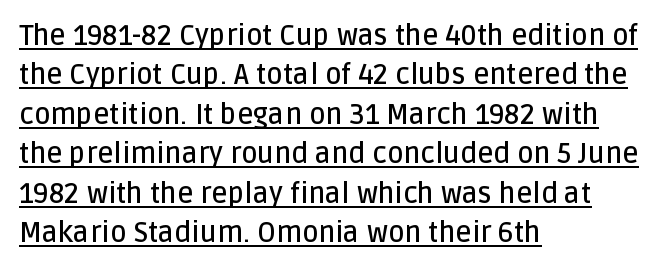
{"serif": "no", "italic": "no", "bold": "semi", "weight": "semibold", "width": "normal", "stroke_contrast": "low", "x_height": "large", "monospaced": "no", "underline": "yes", "align": "left", "line_spacing": "normal", "line_spacing_ratio": 1.41, "letter_spacing": "normal", "letter_spacing_em": 0.0, "glyph_px": 28}
